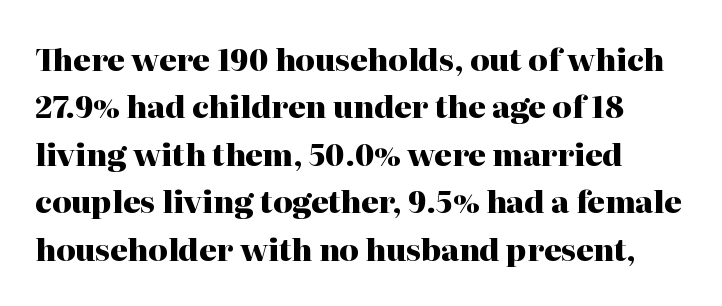
In terms of letterform style, serifs are clearly present. The block of text has a typical density, with ordinary space between rows. Upright lettering throughout. The letters advance in unequal steps, a hallmark of proportional type. Students, note that the glyphs here touch the page at normal intervals. The string is rendered with underlining switched off.
